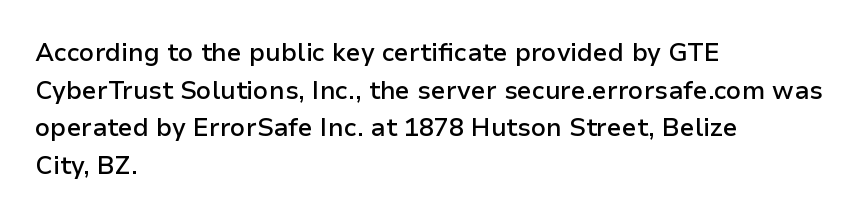
{"italic": "no", "bold": "semi", "underline": "no", "align": "left", "line_spacing": "normal", "line_spacing_ratio": 1.51, "letter_spacing": "normal", "letter_spacing_em": 0.0, "glyph_px": 25}
